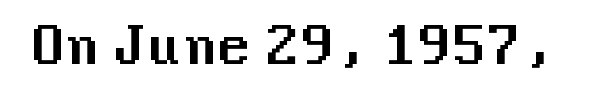
The image shows 50 px sans-serif type, upright; set normal letter spacing, not underlined; medium stroke contrast and a medium x-height.
